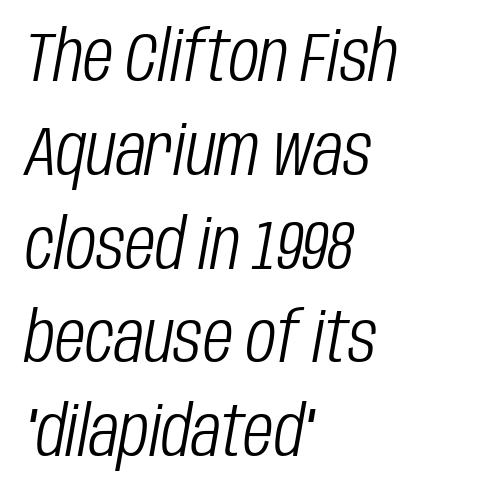
The image shows 70 px light, condensed type, italic (leaning right); set left-aligned, normal line spacing (1.34x), normal letter spacing, not underlined; low stroke contrast and a large x-height.
